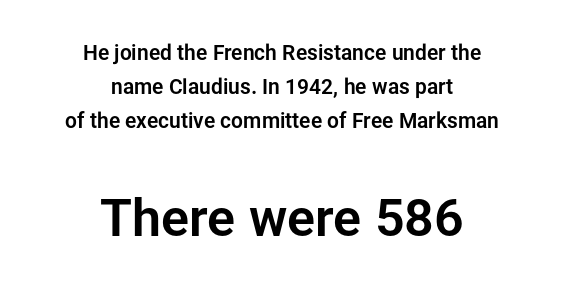
Q: Is the text italic (slanted)? A: No, it is upright.
Q: Is the typeface a serif or a sans-serif typeface? A: Sans-serif.
Q: Is the text underlined? A: No.
Q: How is the paragraph aligned? A: Centered.
Q: Is the spacing between letters normal or unusually wide? A: Normal.
Q: Is the spacing between lines tight, normal or loose? A: Normal.
Q: Which block of text is set in a larger size, the first (top) or the second (bottom)? A: The second (bottom) one.
Q: Width (condensed, normal, or wide)? A: Normal.
Q: Stroke contrast? A: Low.
Q: x-height? A: Medium.
Q: Monospaced? A: No.
